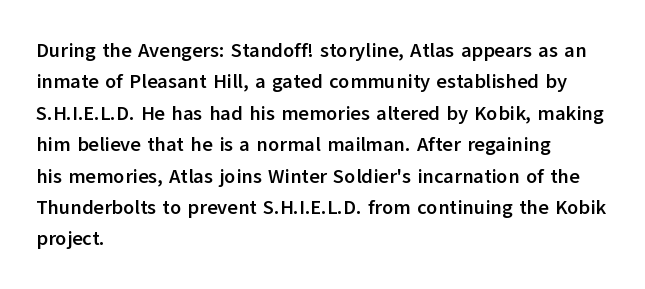
{"italic": "no", "bold": "yes", "underline": "no", "align": "left", "line_spacing": "normal", "line_spacing_ratio": 1.57, "letter_spacing": "normal", "letter_spacing_em": 0.0, "glyph_px": 20}
